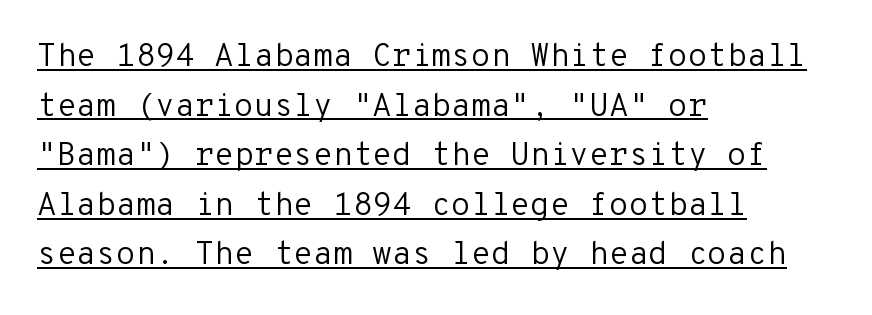
{"serif": "no", "italic": "no", "bold": "no", "weight": "regular", "width": "normal", "stroke_contrast": "low", "x_height": "medium", "monospaced": "yes", "underline": "yes", "align": "left", "line_spacing": "normal", "line_spacing_ratio": 1.55, "letter_spacing": "normal", "letter_spacing_em": 0.0, "glyph_px": 32}
